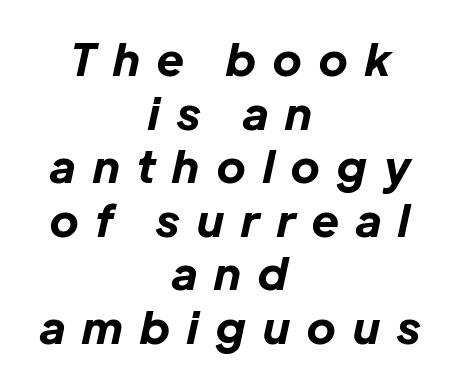
The image shows 45 px bold type, italic (leaning right); set centered, line spacing 1.19x, unusually wide letter spacing (+0.39 em), not underlined; low stroke contrast and a medium x-height.
